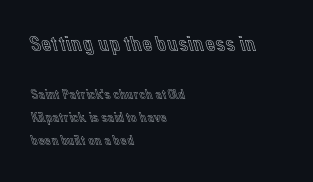
The image shows 22 px text type; set left-aligned, normal line spacing (1.65x), normal letter spacing, not underlined; the first (top) block is 1.57x larger.
